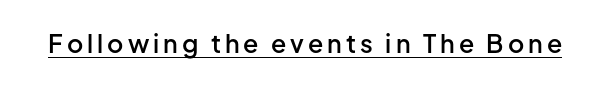
{"italic": "no", "bold": "semi", "underline": "yes", "glyph_px": 25}
